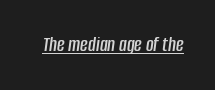
The image shows 21 px text type, italic (leaning right); set normal letter spacing, underlined.
